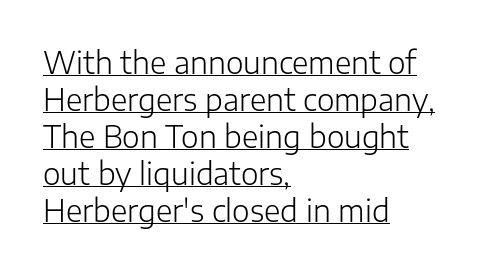
Is the block centered? No — it sits flush against the left margin. Ascenders rise straight up at ninety degrees. Tracking here is standard; glyphs follow each other at the usual distance. Weight: not bold — regular or lighter.
